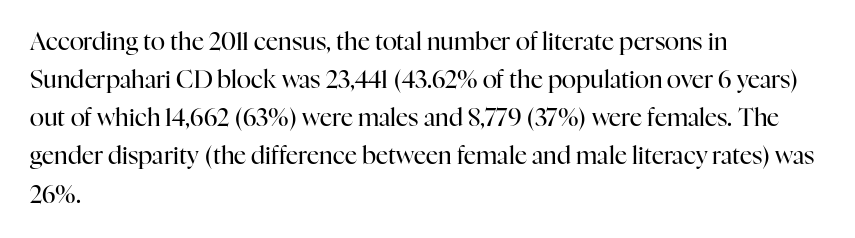
Q: Is the text bold? A: No.
Q: Is the text italic (slanted)? A: No, it is upright.
Q: Is the text underlined? A: No.
Q: How is the paragraph aligned? A: Left-aligned.
Q: Is the spacing between letters normal or unusually wide? A: Normal.
Q: Is the spacing between lines tight, normal or loose? A: Normal.
